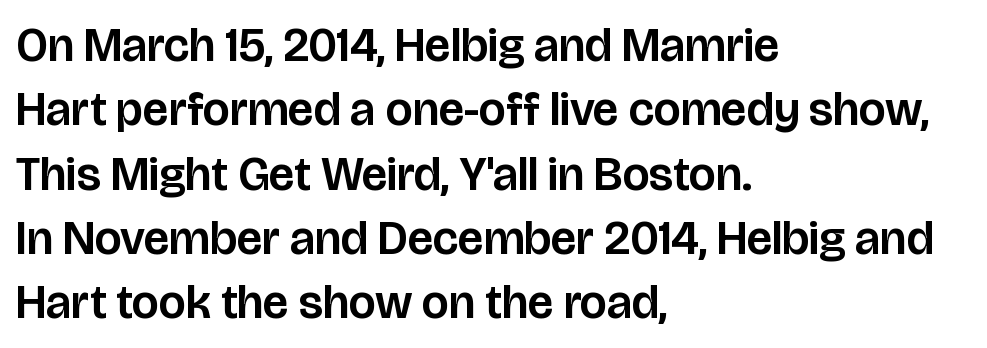
The image shows 48 px sans-serif type, upright; set left-aligned, normal line spacing (1.34x), normal letter spacing, not underlined; low stroke contrast and a large x-height.
